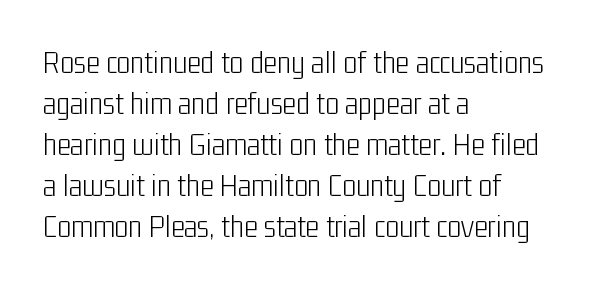
{"serif": "no", "italic": "no", "bold": "no", "weight": "light", "width": "condensed", "stroke_contrast": "low", "x_height": "medium", "monospaced": "no", "underline": "no", "align": "left", "line_spacing_ratio": 1.24, "letter_spacing": "normal", "letter_spacing_em": 0.0, "glyph_px": 33}
